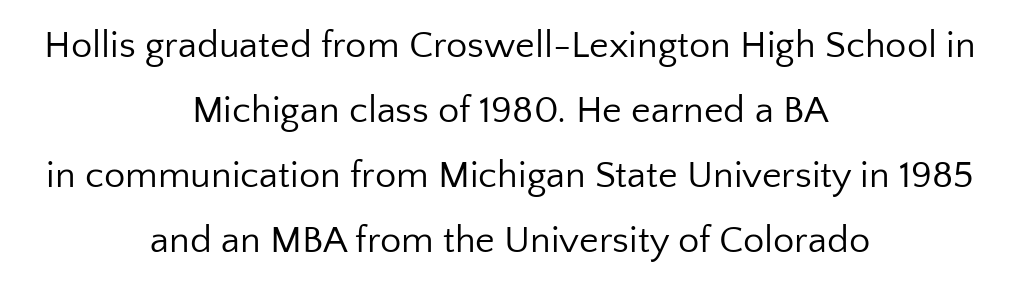
Q: Is the text bold? A: No.
Q: Is the text italic (slanted)? A: No, it is upright.
Q: Is the typeface a serif or a sans-serif typeface? A: Sans-serif.
Q: Is the text underlined? A: No.
Q: How is the paragraph aligned? A: Centered.
Q: Is the spacing between letters normal or unusually wide? A: Normal.
Q: Width (condensed, normal, or wide)? A: Normal.
Q: Stroke contrast? A: Low.
Q: x-height? A: Medium.
Q: Monospaced? A: No.
